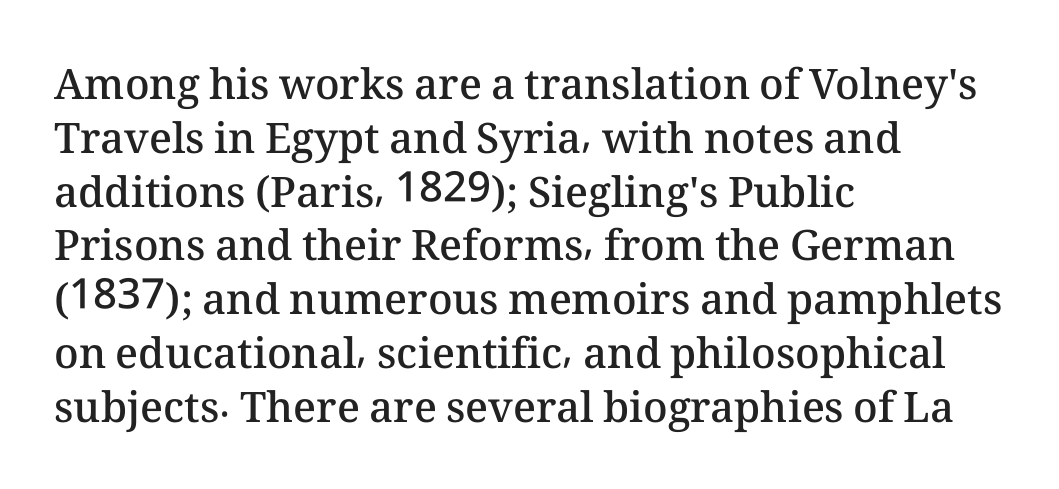
Q: Is the text bold? A: Semi-bold.
Q: Is the text italic (slanted)? A: No, it is upright.
Q: Is the text underlined? A: No.
Q: How is the paragraph aligned? A: Left-aligned.
Q: Is the spacing between letters normal or unusually wide? A: Normal.
Q: Is the spacing between lines tight, normal or loose? A: Normal.
Q: Width (condensed, normal, or wide)? A: Normal.
Q: Stroke contrast? A: Medium.
Q: x-height? A: Medium.
Q: Monospaced? A: No.
